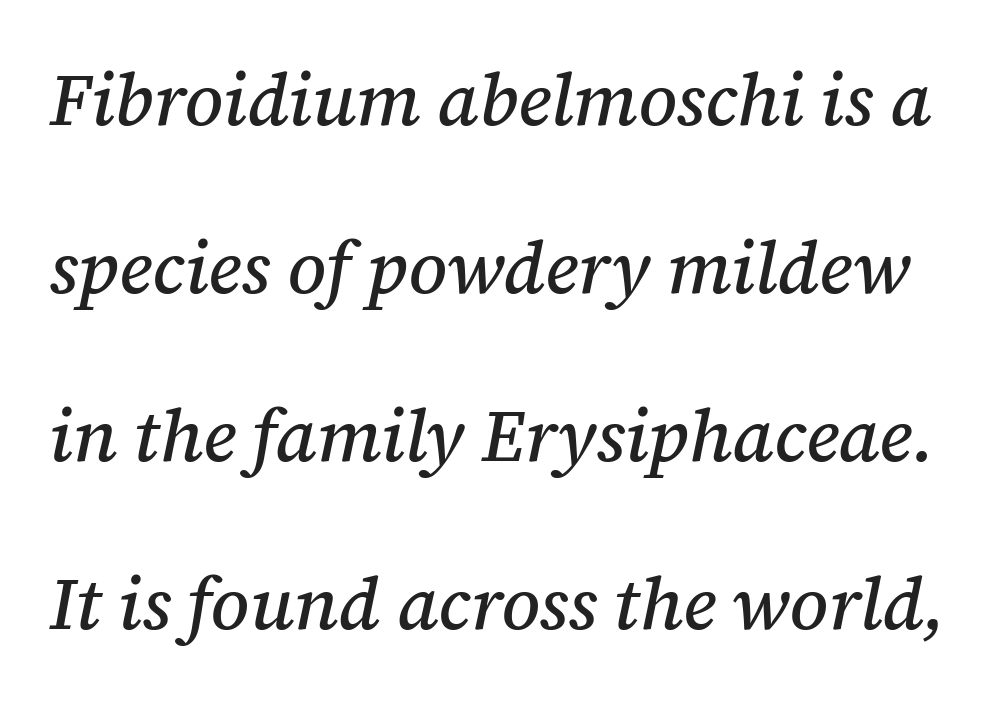
The image shows 73 px serif type, italic (leaning right); set loose line spacing (2.3x), normal letter spacing, not underlined; medium stroke contrast and a medium x-height.
